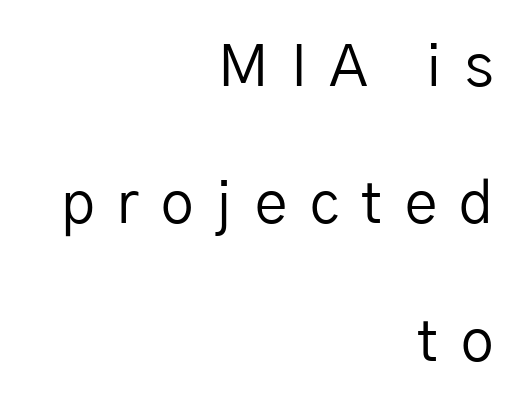
{"serif": "no", "italic": "no", "bold": "no", "weight": "regular", "width": "normal", "stroke_contrast": "low", "x_height": "medium", "monospaced": "no", "underline": "no", "align": "right", "line_spacing": "loose", "line_spacing_ratio": 2.37, "letter_spacing": "wide", "letter_spacing_em": 0.39, "glyph_px": 58}
